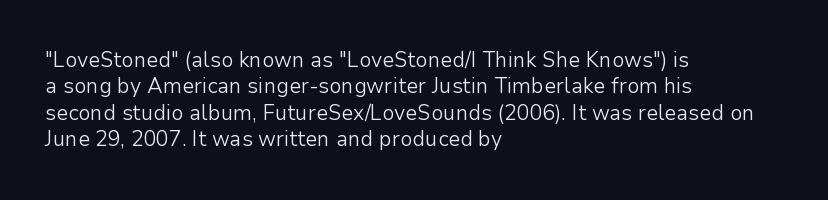
The image shows 21 px text type, upright; set left-aligned, normal line spacing (1.26x), normal letter spacing, not underlined.
